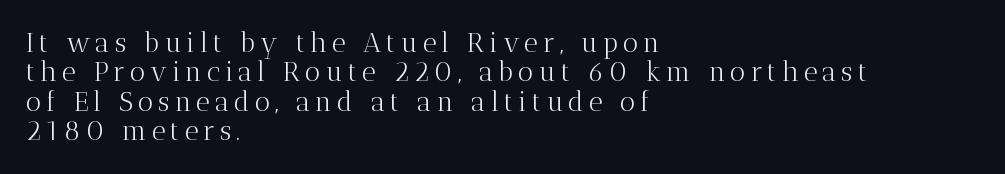
The type sits square on the baseline with zero lean. This sample trades vertical openness for compactness between lines. A bare baseline throughout the passage. Is the stroke heavy? The answer is a plain regular-or-lighter. Where is the straight margin? On the left.
